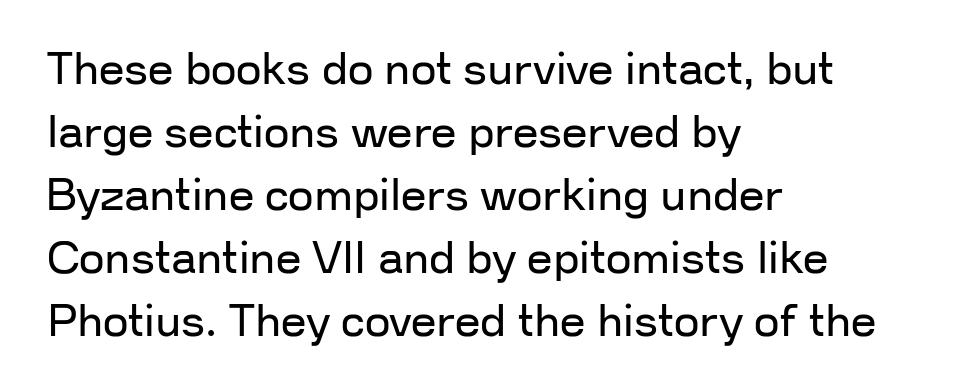
The image shows 45 px regular-weight sans-serif type, upright; set left-aligned, normal line spacing (1.4x), normal letter spacing, not underlined; low stroke contrast and a medium x-height.
